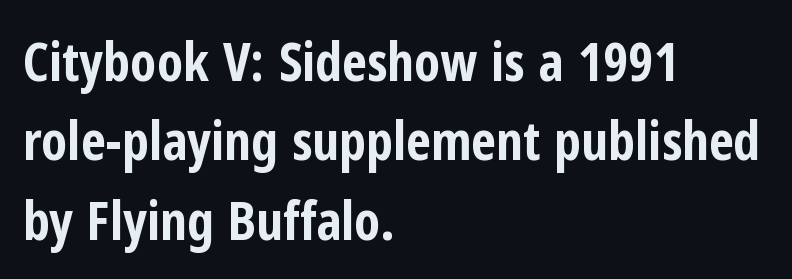
The image shows 54 px bold, condensed sans-serif type, upright; set left-aligned, normal line spacing (1.47x), normal letter spacing, not underlined; low stroke contrast and a medium x-height.
